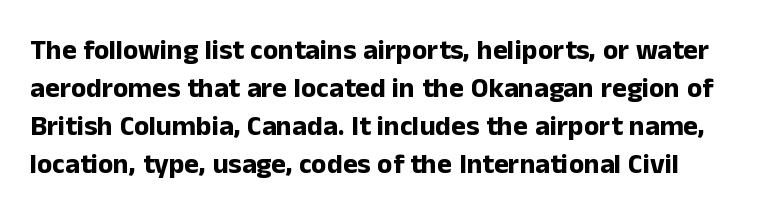
{"serif": "no", "italic": "no", "bold": "yes", "weight": "bold", "width": "normal", "stroke_contrast": "low", "x_height": "medium", "monospaced": "no", "underline": "no", "line_spacing": "normal", "line_spacing_ratio": 1.36, "letter_spacing": "normal", "letter_spacing_em": 0.0, "glyph_px": 28}
